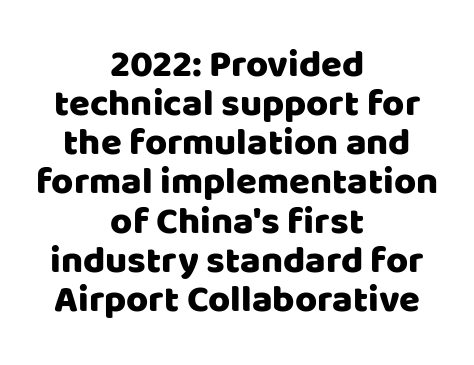
Proportional: the letters do not fall into vertical columns. The gap between lines stays unmarked. Is this a sans? Yes — the strokes have no serifs. Very little white space separates one row of letters from the next. Vertical strokes here are truly vertical. Default kerning and tracking; the words read as compact shapes.
